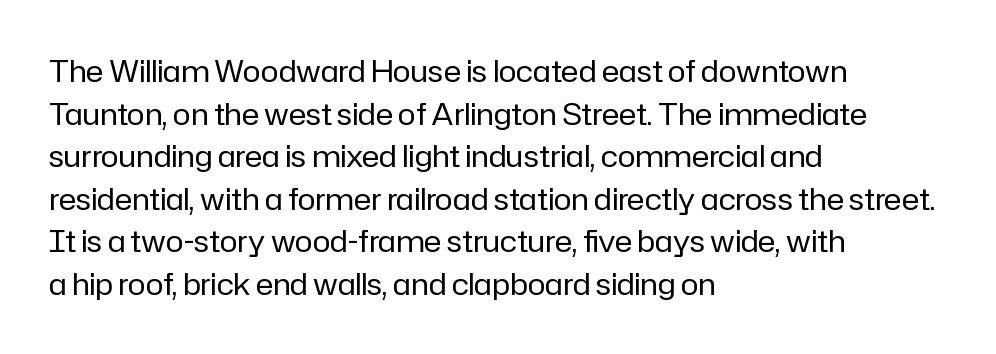
The image shows 30 px regular-weight sans-serif type, upright; set left-aligned, normal line spacing (1.42x), normal letter spacing, not underlined; low stroke contrast and a medium x-height.
